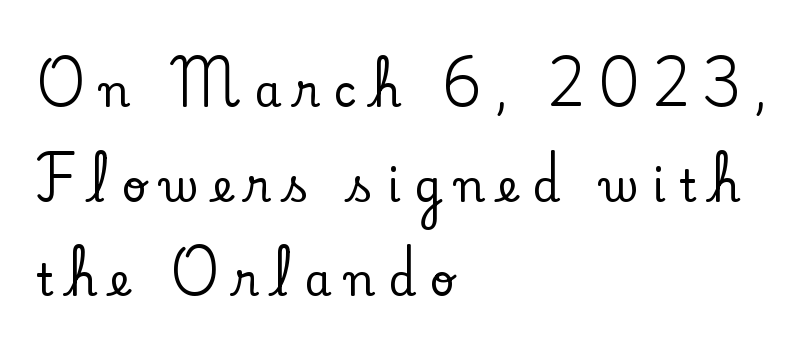
{"serif": "yes", "italic": "no", "width": "normal", "stroke_contrast": "low", "x_height": "small", "monospaced": "no", "underline": "no", "align": "left", "line_spacing": "loose", "line_spacing_ratio": 2.15, "letter_spacing": "wide", "letter_spacing_em": 0.31, "glyph_px": 44}
